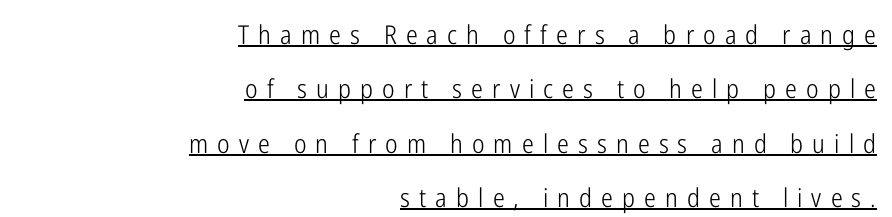
The lettering is marked with a stroke running underneath it. The weight tops out at a normal text grade. Posture: straight, roman, zero tilt. This block would shrink considerably if given ordinary leading; it's expanded now. Every row of glyphs terminates at an identical x-position on the right.
